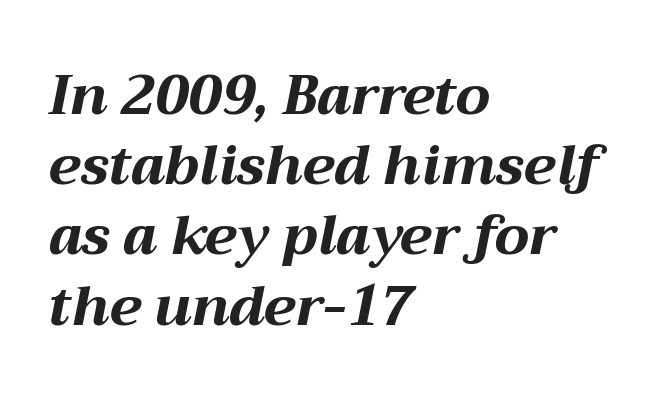
The image shows 54 px bold, wide type, italic (leaning right); set left-aligned, normal line spacing (1.3x), normal letter spacing, not underlined; medium stroke contrast and a medium x-height.
